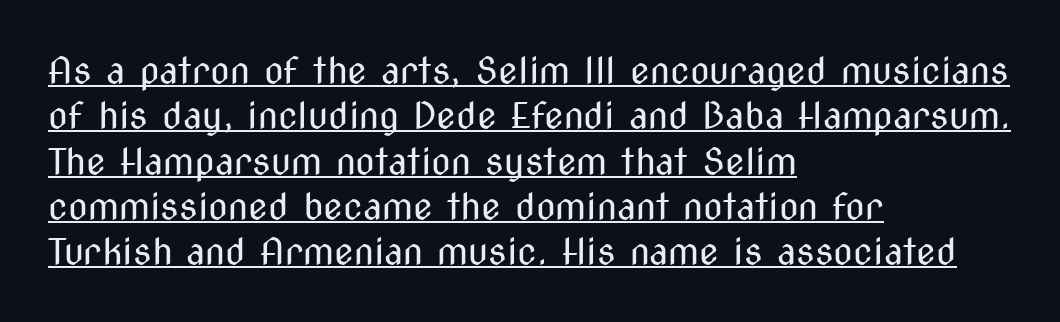
Vertical strokes here are truly vertical. The lettering is marked with a stroke running underneath it. Regarding leading, the lines here are spaced in the standard way. Type style note: lacks serifs. The font is comparable to plain body text, perhaps lighter.
